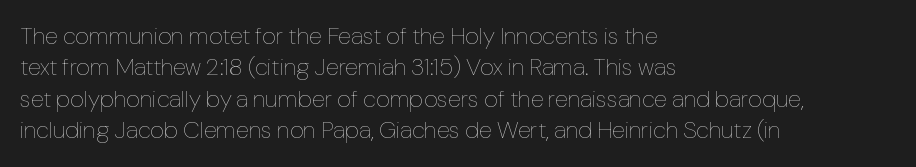
The image shows 24 px text type, upright; set left-aligned, normal line spacing (1.31x), normal letter spacing, not underlined.
